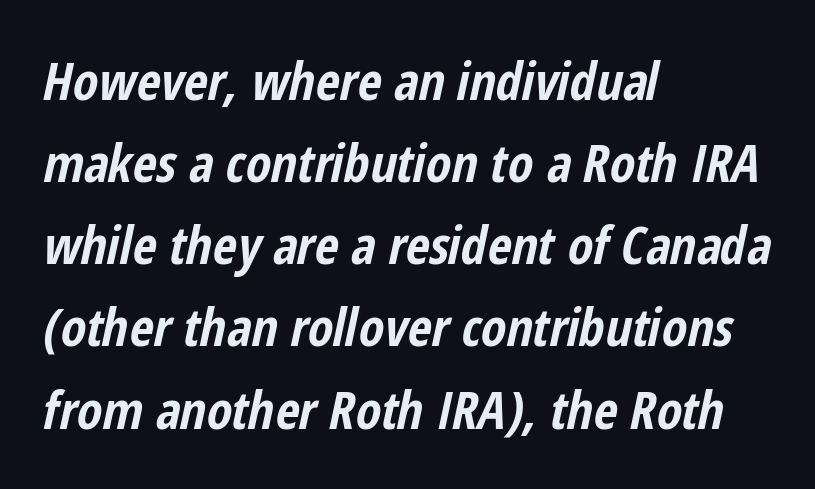
The image shows 52 px bold, condensed type, italic (leaning right); set left-aligned, normal line spacing (1.58x), normal letter spacing, not underlined; low stroke contrast and a medium x-height.
